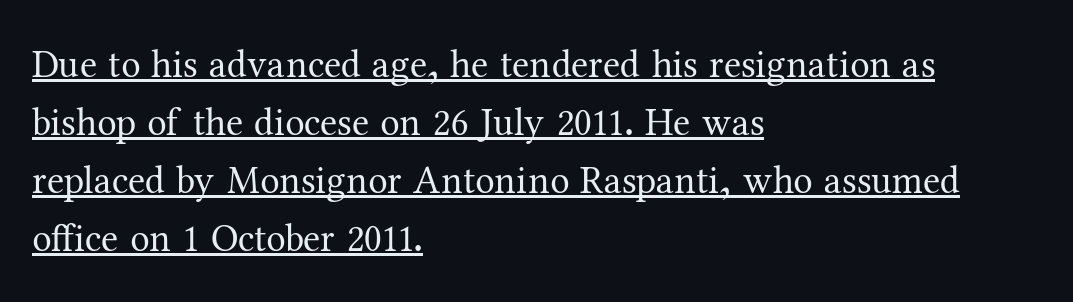
The image shows 39 px regular-weight serif type, upright; set left-aligned, normal line spacing (1.49x), normal letter spacing, underlined; medium stroke contrast and a medium x-height.
